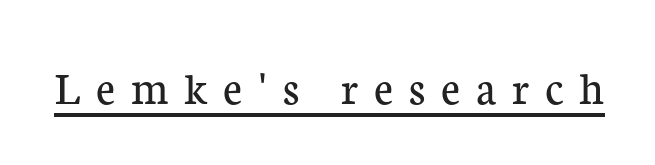
Letter spacing: wide. Like a heading marked for emphasis, these lines bear an underscore. The strokes carry an ordinary text weight at most. Do the characters align in a grid? No, the font is proportional. The glyphs in this specimen are seriffed. When letters stand straight like this, we call the style roman or upright.
